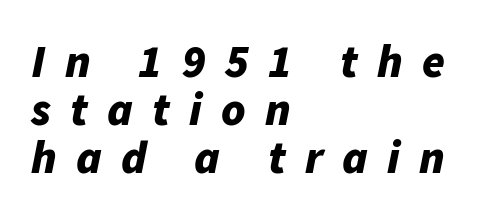
Beneath every word, the page is bare. The face used here has the dense, thick strokes of a bold. Leading is clearly below the norm, producing a dense column. The axis of the letterforms is tilted away from vertical. Is this a fixed-width face? No — the glyphs have proportional, varying widths. Horizontally, the lines are justified to the leading edge only.
